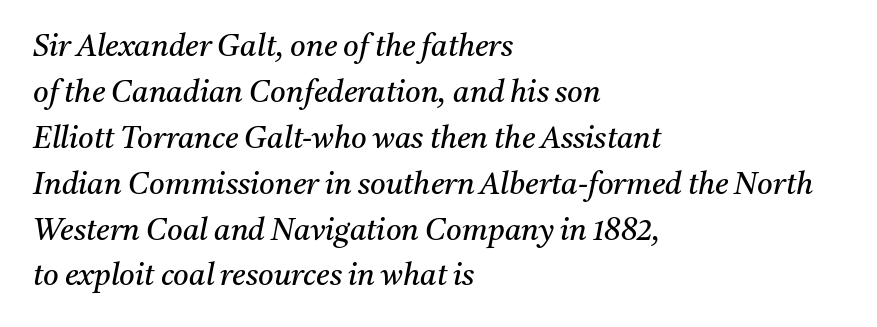
Every character sits at an angle, as italics do. A student would call this left alignment; a typographer would say flush left, rag right. Is the letter spacing exaggerated? No — it looks like the ordinary default. The letterforms sit at book weight or below.
